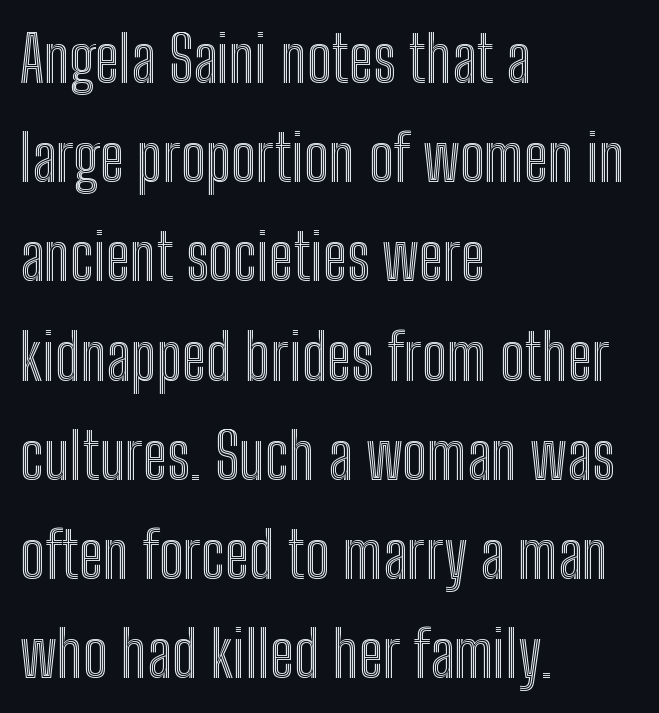
The image shows 64 px condensed type, upright; set left-aligned, normal line spacing (1.55x), normal letter spacing, not underlined; a medium x-height.
